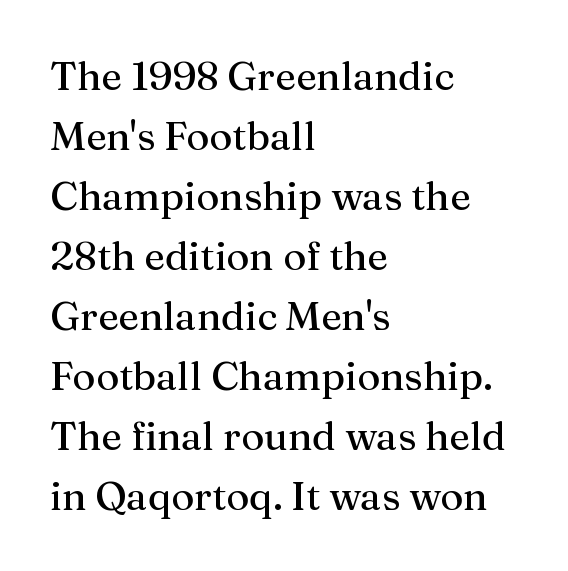
Q: Is the text bold? A: No.
Q: Is the text italic (slanted)? A: No, it is upright.
Q: Is the typeface a serif or a sans-serif typeface? A: Serif.
Q: Is the text underlined? A: No.
Q: How is the paragraph aligned? A: Left-aligned.
Q: Is the spacing between letters normal or unusually wide? A: Normal.
Q: Is the spacing between lines tight, normal or loose? A: Normal.
Q: Width (condensed, normal, or wide)? A: Normal.
Q: Stroke contrast? A: Medium.
Q: x-height? A: Medium.
Q: Monospaced? A: No.
